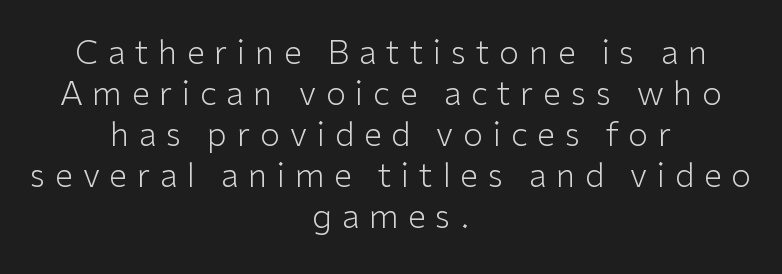
{"serif": "no", "italic": "no", "bold": "no", "weight": "light", "width": "normal", "stroke_contrast": "low", "x_height": "medium", "monospaced": "no", "underline": "no", "align": "center", "line_spacing_ratio": 1.24, "letter_spacing": "wide", "letter_spacing_em": 0.29, "glyph_px": 33}
